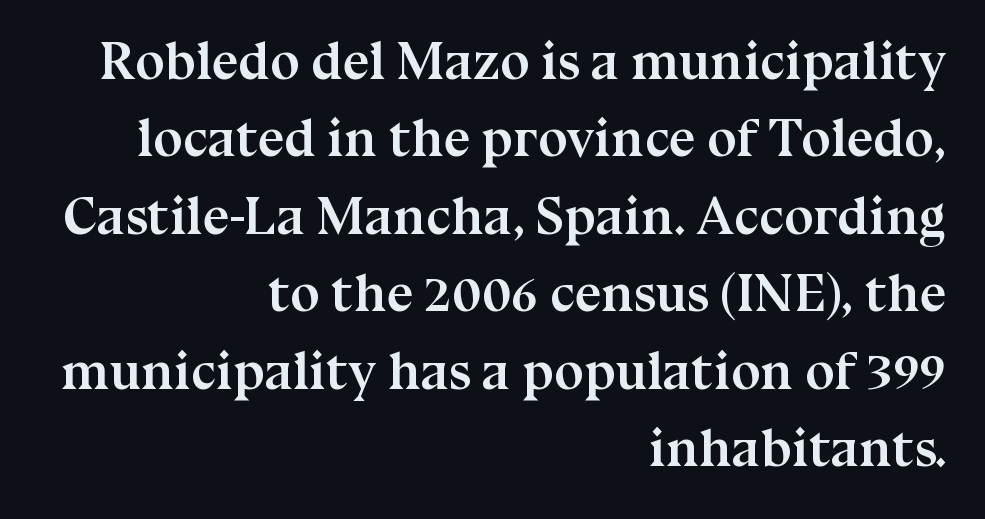
The image shows 53 px semibold serif type, upright; set right-aligned, normal line spacing (1.46x), normal letter spacing, not underlined; medium stroke contrast and a medium x-height.
